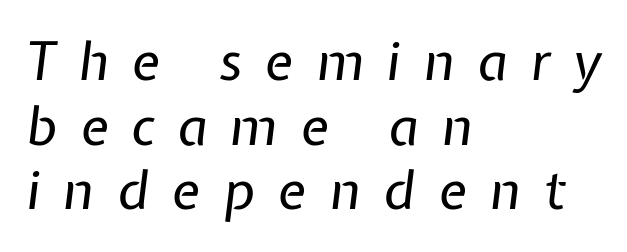
The image shows 53 px regular-weight type, italic (leaning right); set left-aligned, line spacing 1.22x, unusually wide letter spacing (+0.43 em), not underlined; low stroke contrast and a medium x-height.
